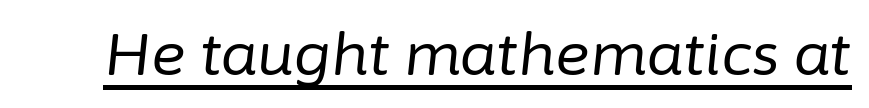
{"italic": "yes", "lean": "right", "slant_degrees": 6, "bold": "no", "weight": "regular", "width": "normal", "stroke_contrast": "low", "x_height": "medium", "monospaced": "no", "underline": "yes", "letter_spacing": "normal", "letter_spacing_em": 0.0, "glyph_px": 59}
